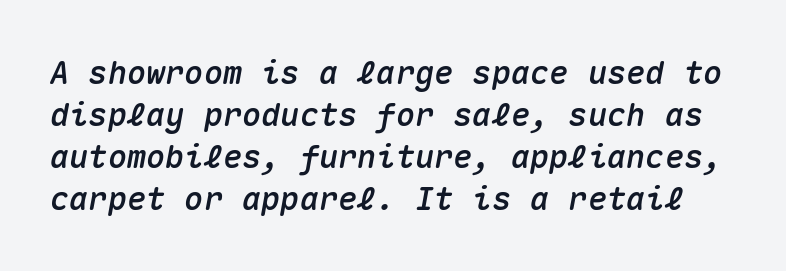
Q: Is the text italic (slanted)? A: Yes, it leans right by about 10 degrees.
Q: Is the text underlined? A: No.
Q: Is the spacing between letters normal or unusually wide? A: Normal.
Q: Is the spacing between lines tight, normal or loose? A: Normal.
Q: Width (condensed, normal, or wide)? A: Normal.
Q: Stroke contrast? A: Medium.
Q: x-height? A: Medium.
Q: Monospaced? A: Yes.
